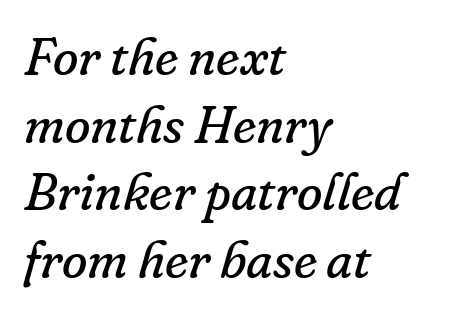
Honestly, there is no underline to notice here at all. Varying glyph widths throughout — classic text-font behaviour. Honestly, the letter spacing is just normal — you wouldn't notice it. Does the copy run flush right? No — it runs flush left. Posture: slanted. No chunkiness to these letters — they're not bold.
